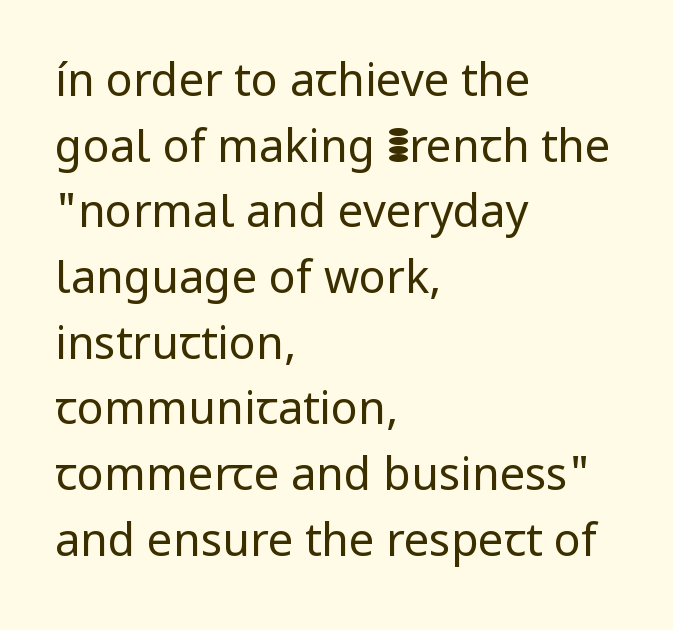
{"serif": "no", "italic": "no", "bold": "no", "weight": "regular", "width": "normal", "stroke_contrast": "low", "x_height": "medium", "monospaced": "no", "underline": "no", "align": "left", "line_spacing": "normal", "line_spacing_ratio": 1.46, "letter_spacing": "normal", "letter_spacing_em": 0.0, "glyph_px": 45}
